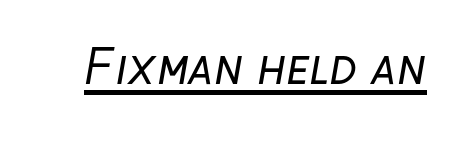
Is this a fixed-width face? No — the glyphs have proportional, varying widths. To sum up the face: it is a sans, with no serifs. Weight: not bold — regular or lighter. A typographer would call this underscored text. Does extra space separate the letters? No, they use regular spacing.
